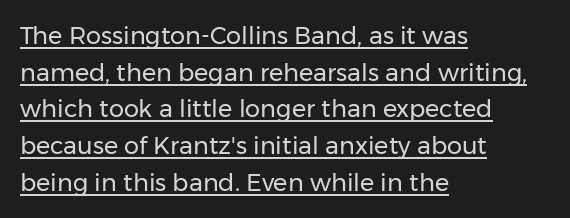
Somebody hit Ctrl+U on this one — the words are underlined. Characters remain perfectly vertical along every line. Reading down the block, your eye returns to a fixed left position each line. The letters sit at their default tracking, neither squeezed nor spread. Summary of vertical rhythm: regular, with standard interline spacing. Stroke mass is kept to a normal reading level or below.
